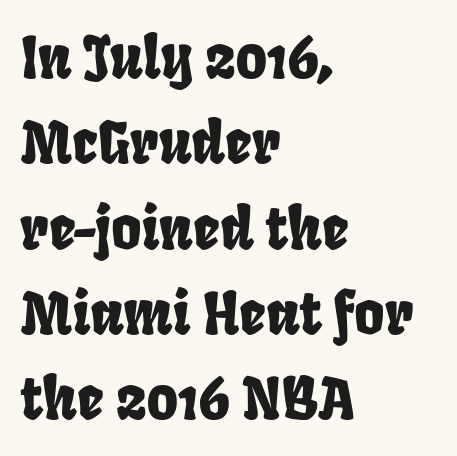
{"serif": "no", "width": "condensed", "stroke_contrast": "low", "x_height": "large", "monospaced": "no", "underline": "no", "align": "left", "line_spacing": "normal", "line_spacing_ratio": 1.47, "letter_spacing": "normal", "letter_spacing_em": 0.0, "glyph_px": 58}
